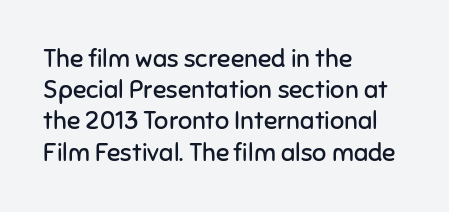
Spacing between characters is what you'd get straight out of the box. Ordinary non-slanted type is in use. The compositor pushed each line to the left boundary. Rows of type keep a routine distance in the vertical direction.
